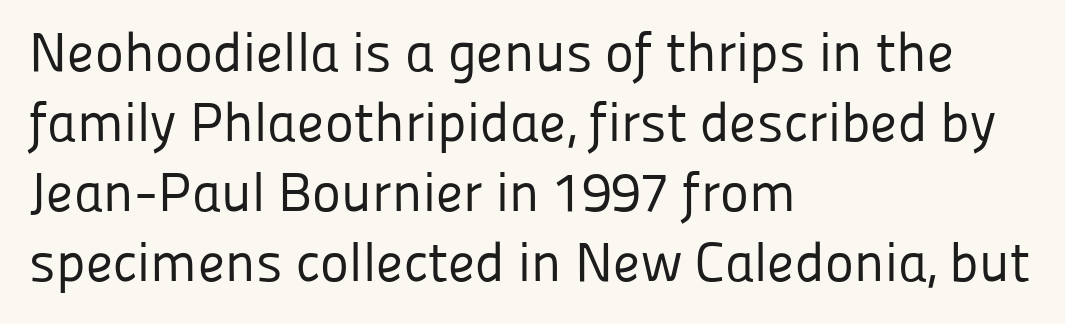
The image shows 55 px regular-weight sans-serif type, upright; set left-aligned, normal line spacing (1.27x), normal letter spacing, not underlined; low stroke contrast and a medium x-height.
